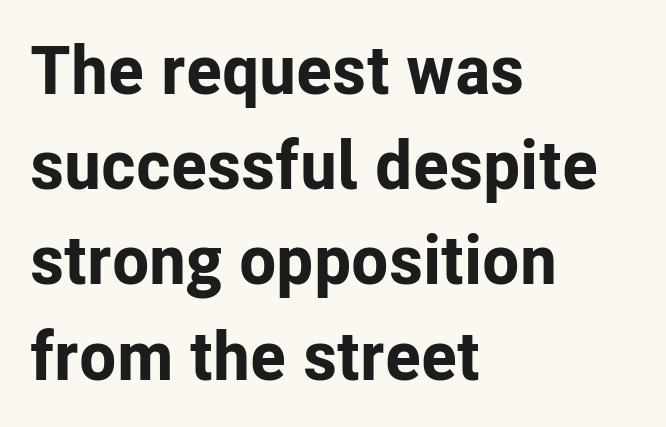
{"serif": "no", "italic": "no", "bold": "yes", "weight": "bold", "width": "normal", "stroke_contrast": "low", "x_height": "medium", "monospaced": "no", "underline": "no", "align": "left", "line_spacing": "normal", "line_spacing_ratio": 1.4, "letter_spacing": "normal", "letter_spacing_em": 0.0, "glyph_px": 68}
